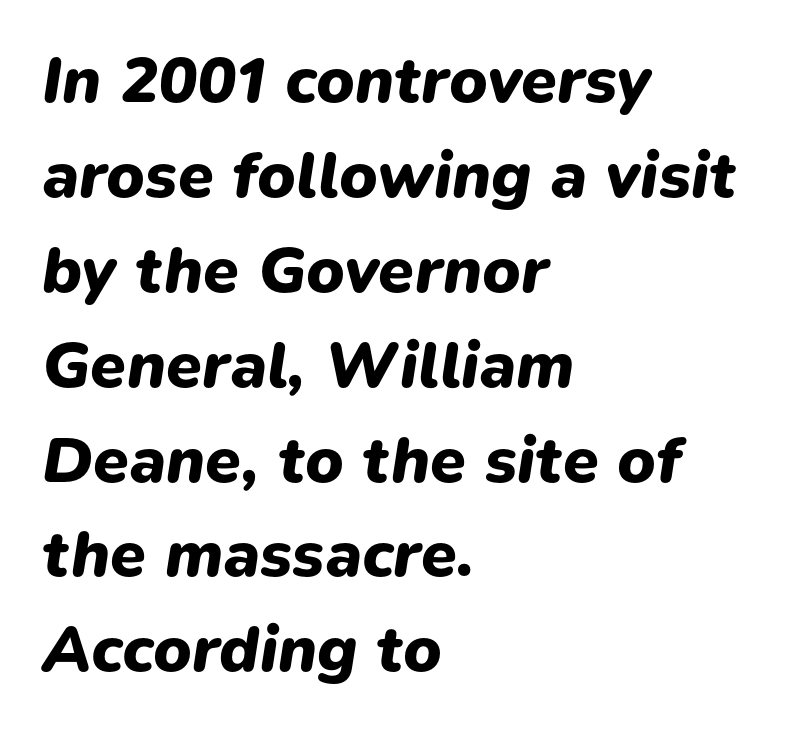
The image shows 65 px heavy type, italic (leaning right); set left-aligned, normal line spacing (1.46x), normal letter spacing, not underlined; low stroke contrast and a medium x-height.
